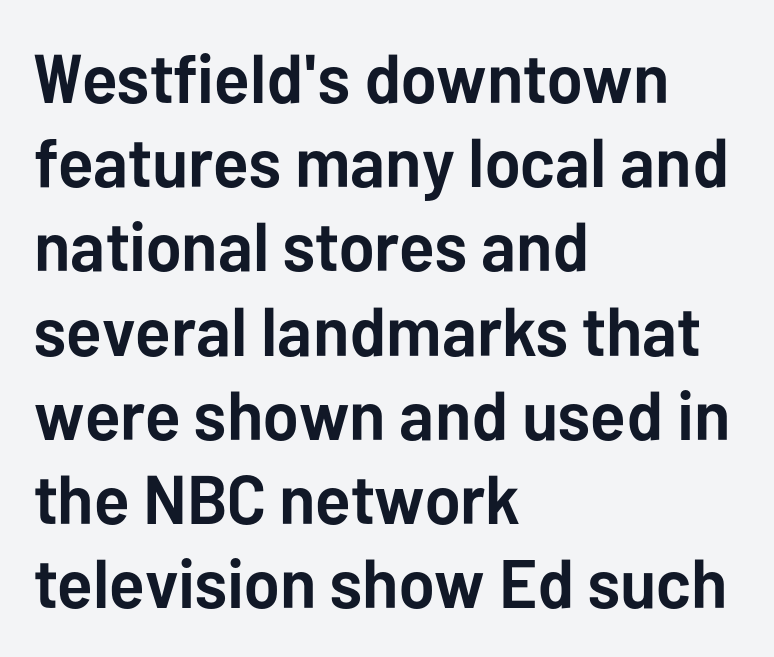
{"serif": "no", "italic": "no", "bold": "yes", "weight": "semibold", "width": "normal", "stroke_contrast": "low", "x_height": "medium", "monospaced": "no", "underline": "no", "align": "left", "line_spacing_ratio": 1.22, "letter_spacing": "normal", "letter_spacing_em": 0.0, "glyph_px": 69}
